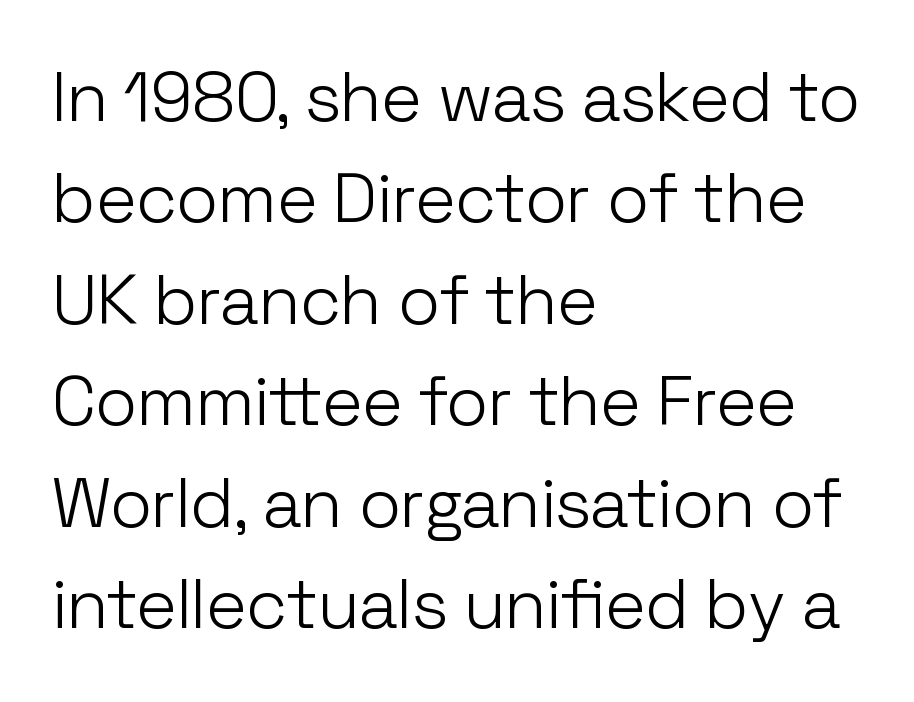
{"serif": "no", "italic": "no", "bold": "no", "weight": "light", "width": "normal", "stroke_contrast": "low", "x_height": "medium", "monospaced": "no", "underline": "no", "align": "left", "line_spacing": "normal", "line_spacing_ratio": 1.45, "letter_spacing": "normal", "letter_spacing_em": 0.0, "glyph_px": 70}
